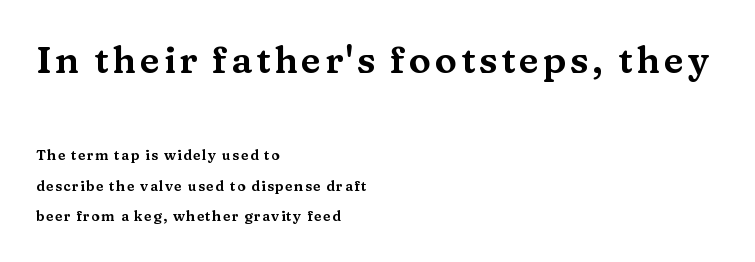
Does the copy run flush right? No — it runs flush left. The zone under the glyphs is completely vacant. Look at the glyph heights: the upper group is clearly the bigger setting. The letters stand straight up with perfectly vertical stems.
